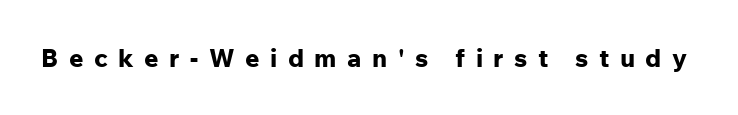
Q: Is the text bold? A: Yes.
Q: Is the text italic (slanted)? A: No, it is upright.
Q: Is the text underlined? A: No.
Q: Is the spacing between letters normal or unusually wide? A: Unusually wide.
